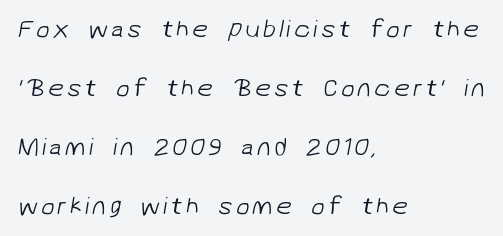
Type without underlining. Caption: multi-line text, flush left, ragged right. No chunkiness to these letters — they're not bold. The designer dialed line spacing up above the default.
